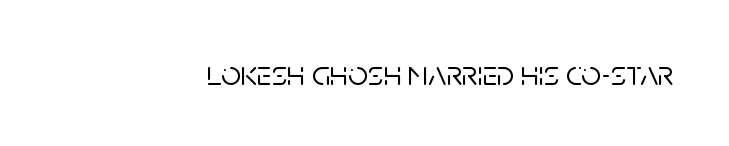
{"serif": "no", "italic": "no", "width": "normal", "stroke_contrast": "low", "x_height": "large", "monospaced": "no", "underline": "no", "letter_spacing": "normal", "letter_spacing_em": 0.0, "glyph_px": 35}
